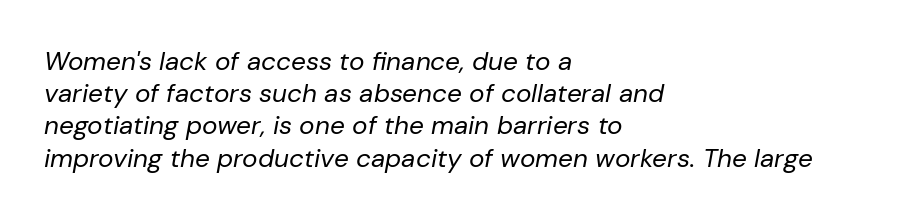
{"italic": "yes", "lean": "right", "slant_degrees": 10, "bold": "no", "underline": "no", "align": "left", "line_spacing_ratio": 1.24, "letter_spacing": "normal", "letter_spacing_em": 0.0, "glyph_px": 26}
